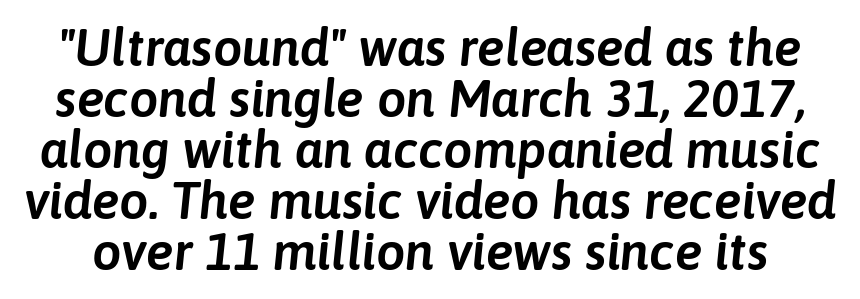
{"italic": "yes", "lean": "right", "slant_degrees": 6, "width": "normal", "stroke_contrast": "low", "x_height": "medium", "monospaced": "no", "underline": "no", "line_spacing": "tight", "line_spacing_ratio": 0.98, "letter_spacing": "normal", "letter_spacing_em": 0.0, "glyph_px": 52}
